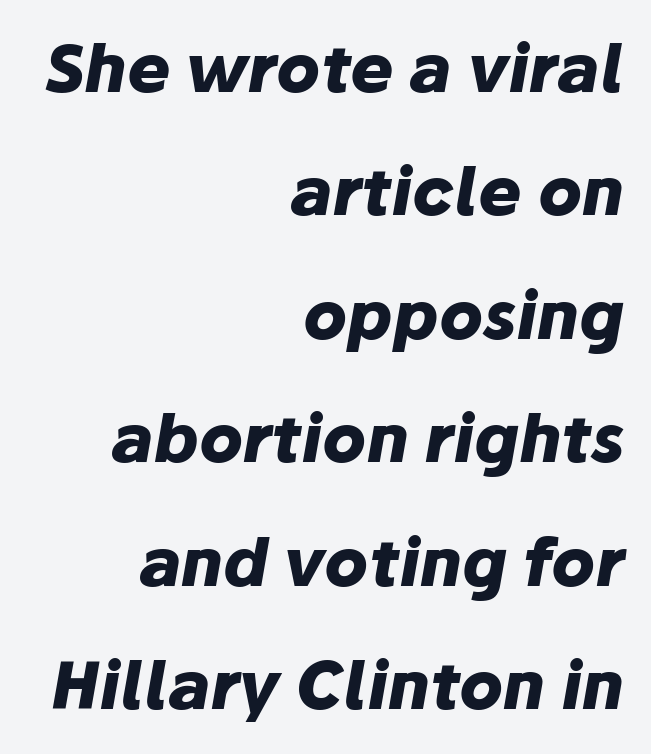
These lines stand farther apart than default settings would place them. Here the designer chose a conventional face with non-uniform glyph widths. How are the letters spaced? Ordinarily, with no added tracking. The strip under each line holds only bare page.
